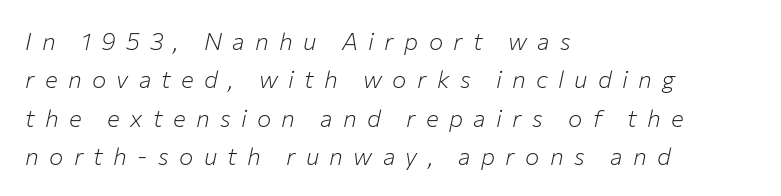
Q: Is the text bold? A: No.
Q: Is the text italic (slanted)? A: Yes, it leans right by about 12 degrees.
Q: Is the text underlined? A: No.
Q: How is the paragraph aligned? A: Left-aligned.
Q: Is the spacing between letters normal or unusually wide? A: Unusually wide.
Q: Is the spacing between lines tight, normal or loose? A: Normal.
